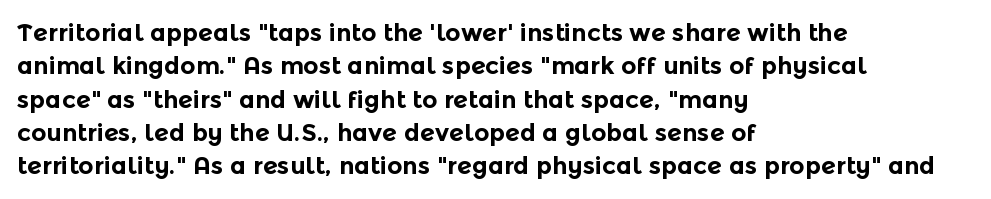
Q: Is the text bold? A: Yes.
Q: Is the text italic (slanted)? A: No, it is upright.
Q: Is the text underlined? A: No.
Q: How is the paragraph aligned? A: Left-aligned.
Q: Is the spacing between letters normal or unusually wide? A: Normal.
Q: Is the spacing between lines tight, normal or loose? A: Normal.
